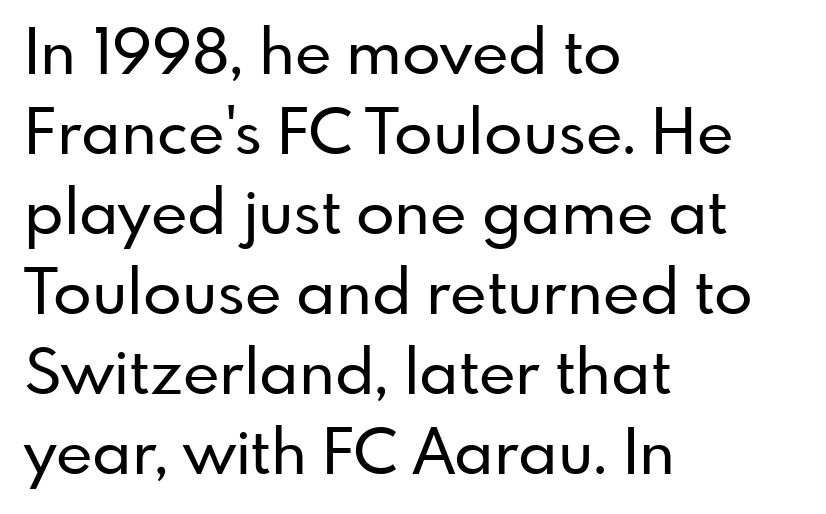
Q: Is the text italic (slanted)? A: No, it is upright.
Q: Is the typeface a serif or a sans-serif typeface? A: Sans-serif.
Q: Is the text underlined? A: No.
Q: How is the paragraph aligned? A: Left-aligned.
Q: Is the spacing between letters normal or unusually wide? A: Normal.
Q: Is the spacing between lines tight, normal or loose? A: Normal.
Q: Width (condensed, normal, or wide)? A: Normal.
Q: Stroke contrast? A: Low.
Q: x-height? A: Small.
Q: Monospaced? A: No.
